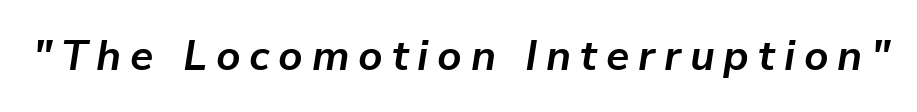
Strokes here are thick enough to call this a true bold. Letter spacing: wide. In terms of posture, this sample is oblique. Proportional: the letters do not fall into vertical columns. Bare-footed words on every line.
